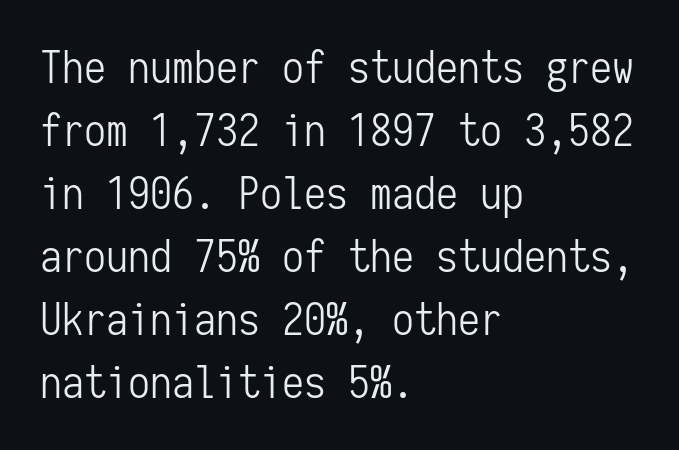
The image shows 44 px light, condensed sans-serif type, upright, monospaced; set left-aligned, normal line spacing (1.43x), normal letter spacing, not underlined; low stroke contrast and a medium x-height.
